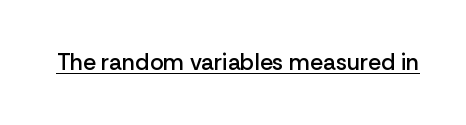
A typesetter would call this zero additional tracking. The rendered words wear a rule along their underside. Every character sits straight up, as roman type does. Typesetter's note: demi weight, one step under bold.
